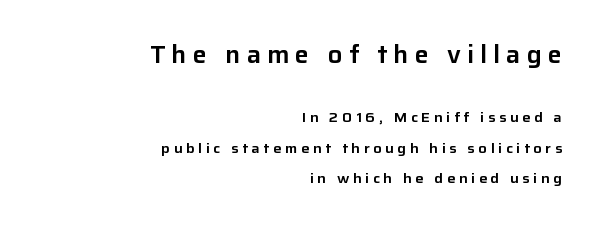
Q: Is the text italic (slanted)? A: No, it is upright.
Q: Is the text underlined? A: No.
Q: How is the paragraph aligned? A: Right-aligned.
Q: Is the spacing between letters normal or unusually wide? A: Unusually wide.
Q: Is the spacing between lines tight, normal or loose? A: Loose.
Q: Which block of text is set in a larger size, the first (top) or the second (bottom)? A: The first (top) one.
